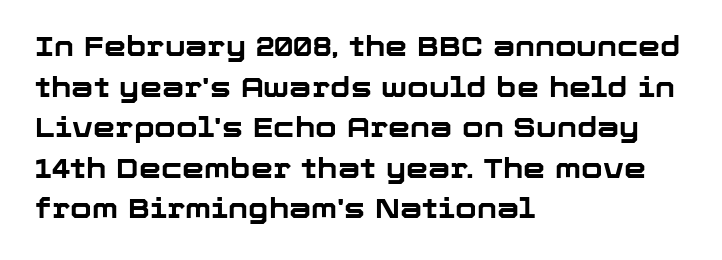
These lines are composed in type without serifs. Between one letter and the next there's only the usual sliver of space. A typesetter would call this proportional, since set widths differ per character. Regular leading. The strip under each line holds only bare page.
